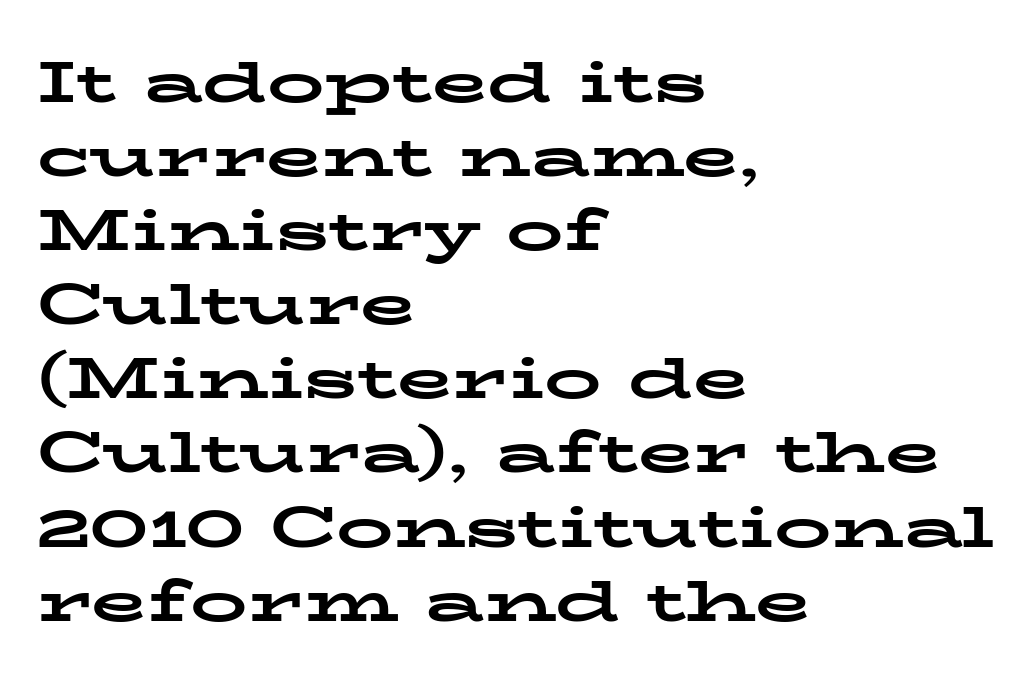
Q: Is the text bold? A: Yes.
Q: Is the text italic (slanted)? A: No, it is upright.
Q: Is the typeface a serif or a sans-serif typeface? A: Serif.
Q: Is the text underlined? A: No.
Q: How is the paragraph aligned? A: Left-aligned.
Q: Is the spacing between letters normal or unusually wide? A: Normal.
Q: Is the spacing between lines tight, normal or loose? A: Normal.
Q: Width (condensed, normal, or wide)? A: Wide.
Q: Stroke contrast? A: Low.
Q: x-height? A: Medium.
Q: Monospaced? A: No.
